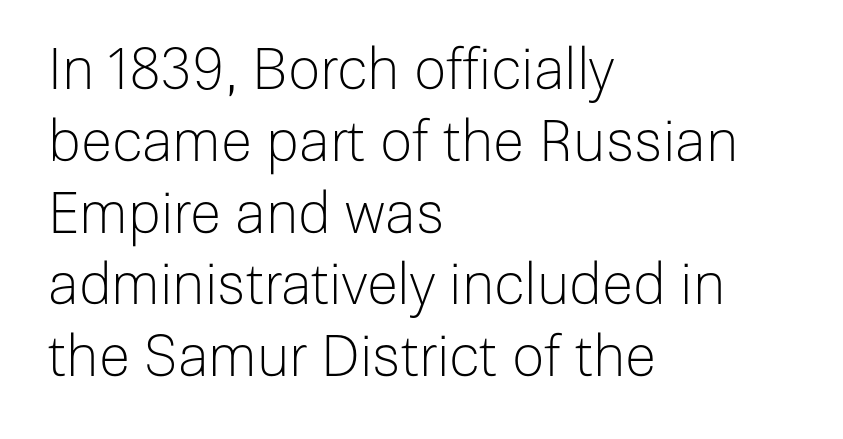
The image shows 57 px light sans-serif type, upright; set left-aligned, normal line spacing (1.26x), normal letter spacing, not underlined; low stroke contrast and a medium x-height.
